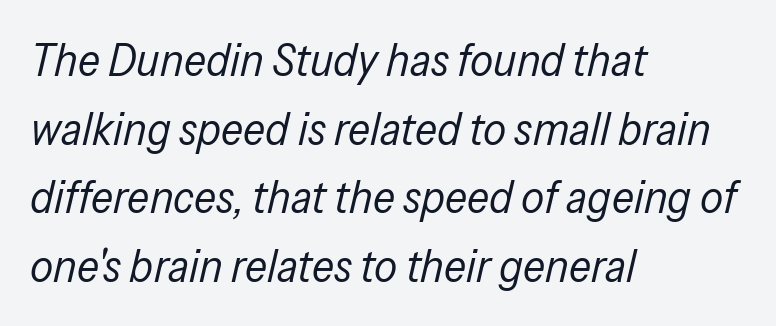
The zone under the glyphs is completely vacant. The line-height multiplier appears to be the usual default. The letterforms sit at book weight or below. Each letter keeps its own natural width here, so spacing adapts to shape. In terms of letterspacing, this is plain default setting. Characters are canted at an angle relative to the baseline's perpendicular.
